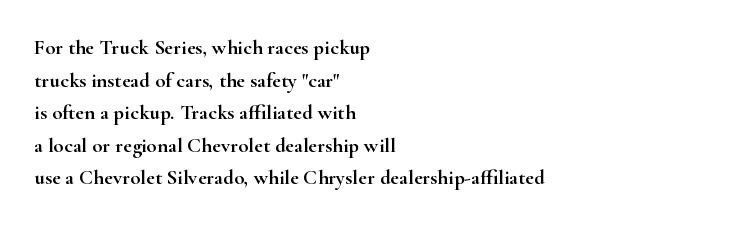
{"italic": "no", "underline": "no", "align": "left", "line_spacing": "normal", "line_spacing_ratio": 1.55, "letter_spacing": "normal", "letter_spacing_em": 0.0, "glyph_px": 21}
